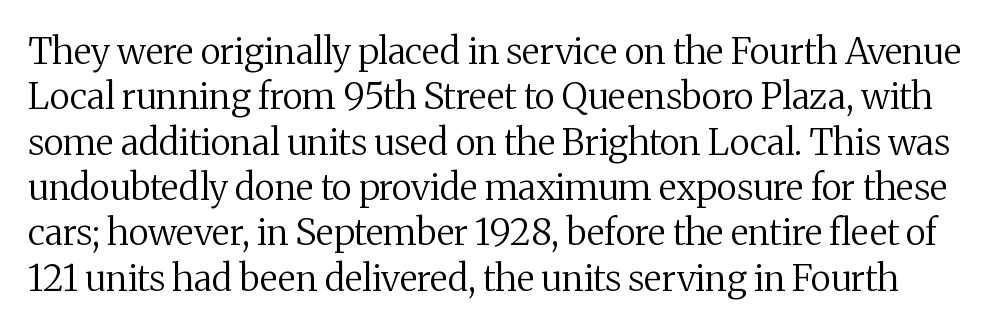
The image shows 36 px regular-weight serif type, upright; set normal line spacing (1.26x), normal letter spacing, not underlined; medium stroke contrast and a medium x-height.
